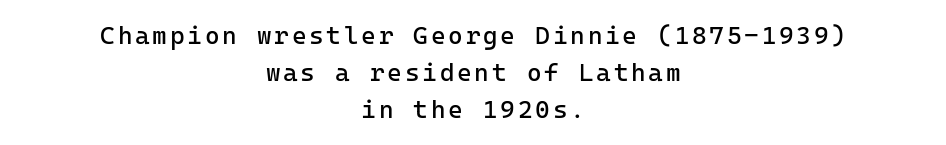
{"italic": "no", "bold": "no", "underline": "no", "align": "center", "line_spacing": "normal", "line_spacing_ratio": 1.49, "glyph_px": 25}
